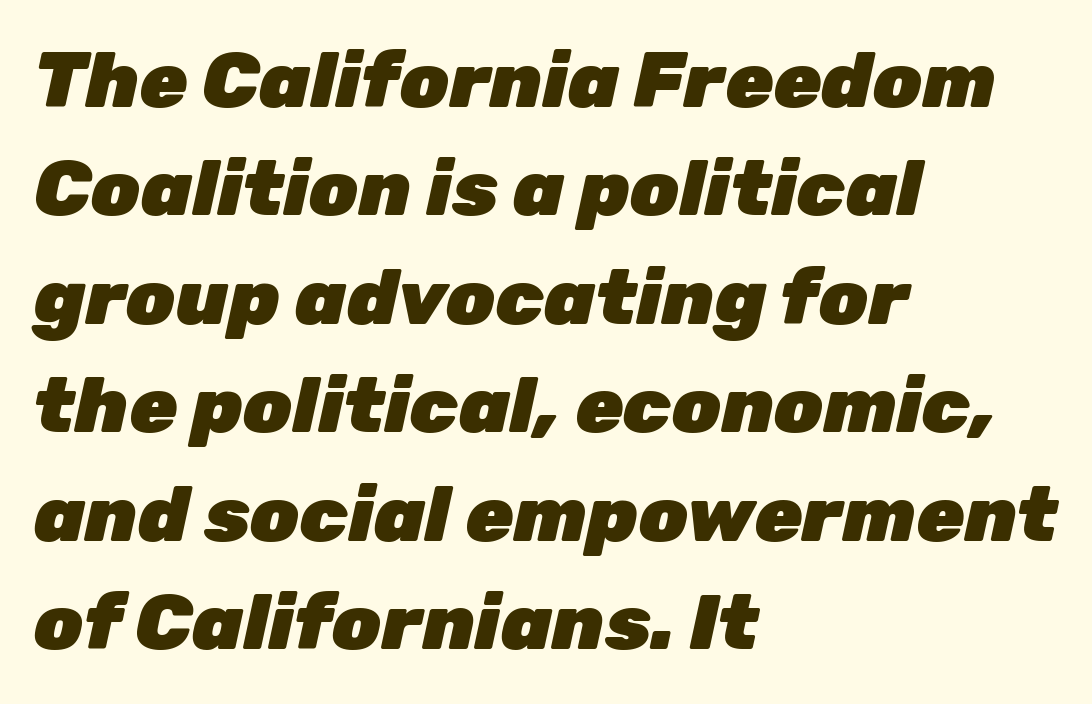
When letters slant like this, we call the style italic. Just letters on the line, the space beneath them empty. Quick note: interline space is typical. The horizontal fit of the characters is conventional and even. Each line starts at the same left margin while the right side varies. Here the designer chose a conventional face with non-uniform glyph widths.
